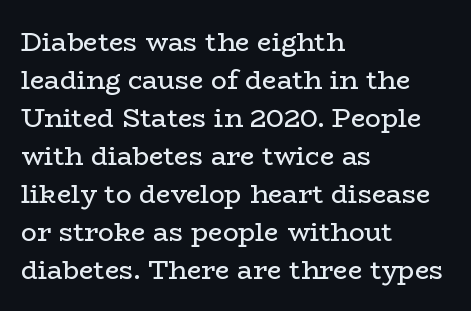
The image shows 26 px text type, upright; set left-aligned, normal line spacing (1.46x), normal letter spacing, not underlined.
